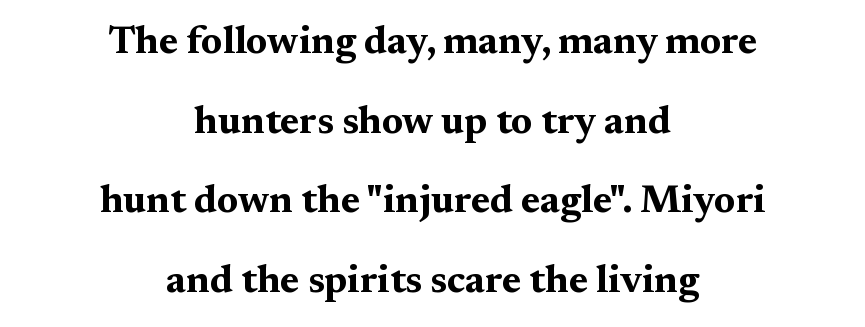
Q: Is the text bold? A: Yes.
Q: Is the text italic (slanted)? A: No, it is upright.
Q: Is the typeface a serif or a sans-serif typeface? A: Serif.
Q: Is the text underlined? A: No.
Q: How is the paragraph aligned? A: Centered.
Q: Is the spacing between letters normal or unusually wide? A: Normal.
Q: Is the spacing between lines tight, normal or loose? A: Loose.
Q: Width (condensed, normal, or wide)? A: Wide.
Q: Stroke contrast? A: Medium.
Q: x-height? A: Medium.
Q: Monospaced? A: No.
